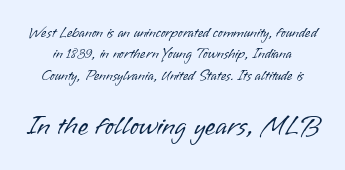
No extra ink here — the face is not bold. Caption: standard tracking, unaltered. Honestly, there is no underline to notice here at all. Larger block? The one below; the one above is distinctly smaller.
